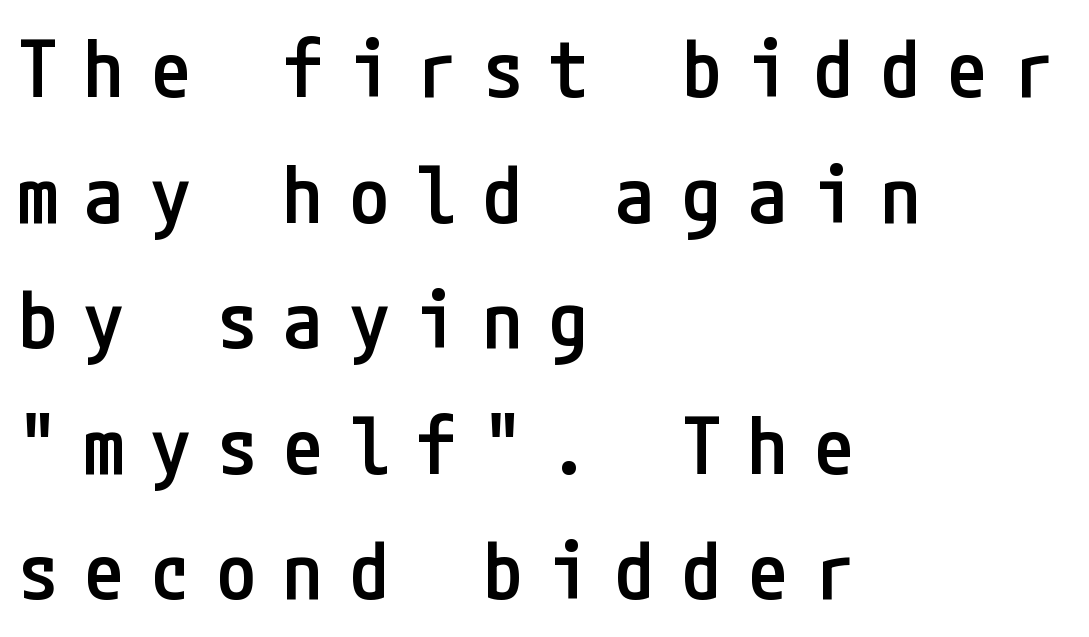
The image shows 79 px semibold, condensed sans-serif type, upright; set left-aligned, normal line spacing (1.59x), unusually wide letter spacing (+0.34 em), not underlined; low stroke contrast and a medium x-height.
